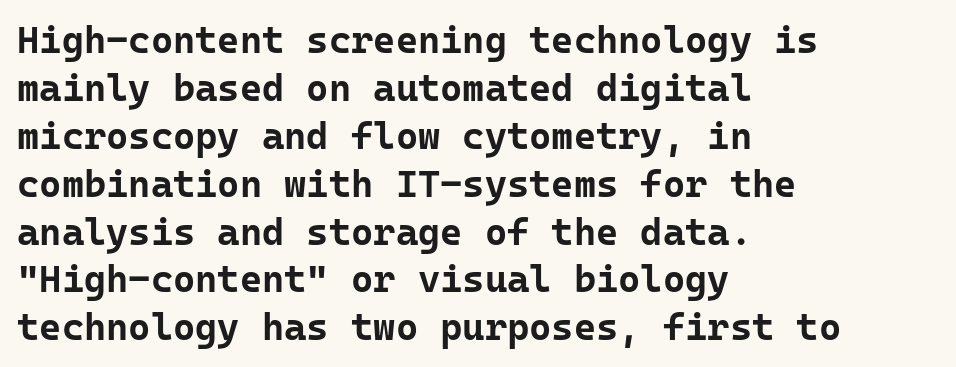
Q: Is the text bold? A: Yes.
Q: Is the text italic (slanted)? A: No, it is upright.
Q: Is the typeface a serif or a sans-serif typeface? A: Sans-serif.
Q: Is the text underlined? A: No.
Q: How is the paragraph aligned? A: Left-aligned.
Q: Is the spacing between letters normal or unusually wide? A: Normal.
Q: Is the spacing between lines tight, normal or loose? A: Normal.
Q: Width (condensed, normal, or wide)? A: Normal.
Q: Stroke contrast? A: Low.
Q: x-height? A: Medium.
Q: Monospaced? A: Yes.
